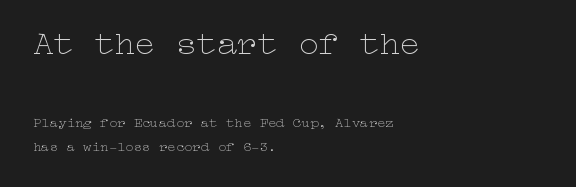
The image shows 34 px thin, wide type, upright; set left-aligned, normal line spacing (1.7x), normal letter spacing, not underlined; the first (top) block is 2.43x larger; low stroke contrast and a medium x-height.
